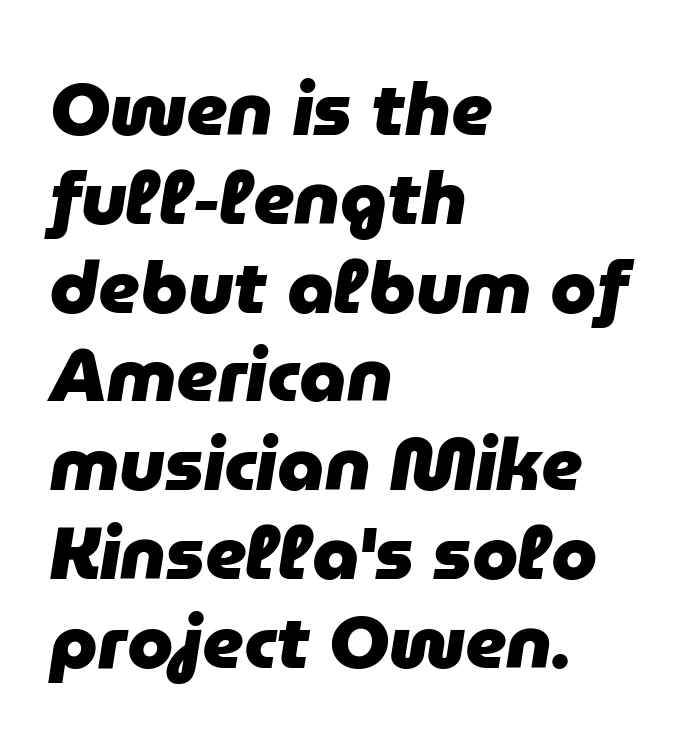
Q: Is the text bold? A: Yes.
Q: Is the text italic (slanted)? A: Yes, it leans right by about 9 degrees.
Q: Is the text underlined? A: No.
Q: How is the paragraph aligned? A: Left-aligned.
Q: Is the spacing between letters normal or unusually wide? A: Normal.
Q: Width (condensed, normal, or wide)? A: Normal.
Q: Stroke contrast? A: Low.
Q: x-height? A: Medium.
Q: Monospaced? A: No.
